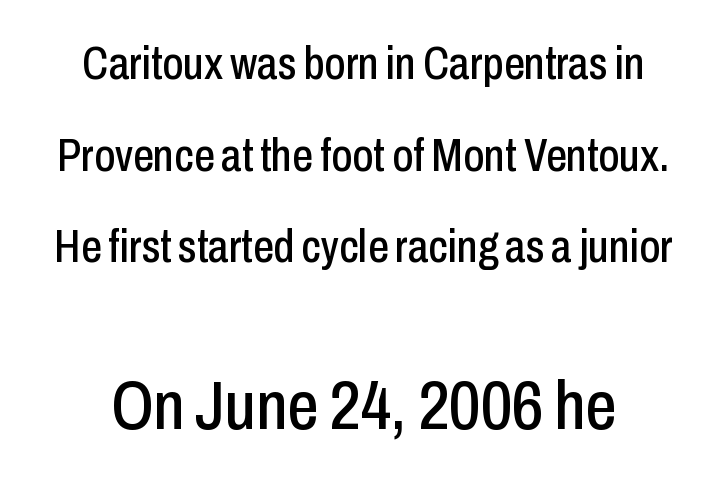
{"serif": "no", "italic": "no", "width": "condensed", "stroke_contrast": "low", "x_height": "medium", "monospaced": "no", "underline": "no", "line_spacing": "loose", "line_spacing_ratio": 1.99, "letter_spacing": "normal", "letter_spacing_em": 0.0, "larger_block": "second", "size_ratio": 1.5, "glyph_px": 69}
